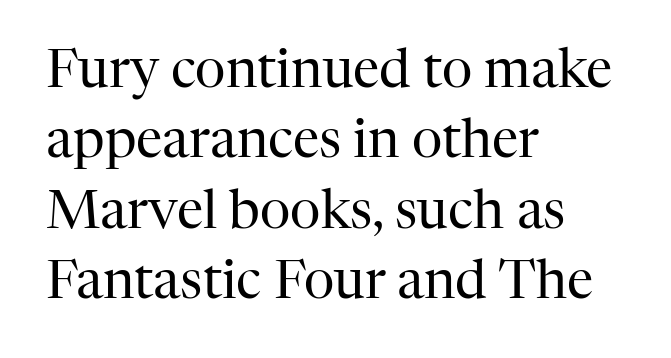
{"serif": "yes", "italic": "no", "bold": "no", "weight": "regular", "width": "normal", "stroke_contrast": "high", "x_height": "medium", "monospaced": "no", "underline": "no", "align": "left", "line_spacing": "normal", "line_spacing_ratio": 1.33, "letter_spacing": "normal", "letter_spacing_em": 0.0, "glyph_px": 53}
